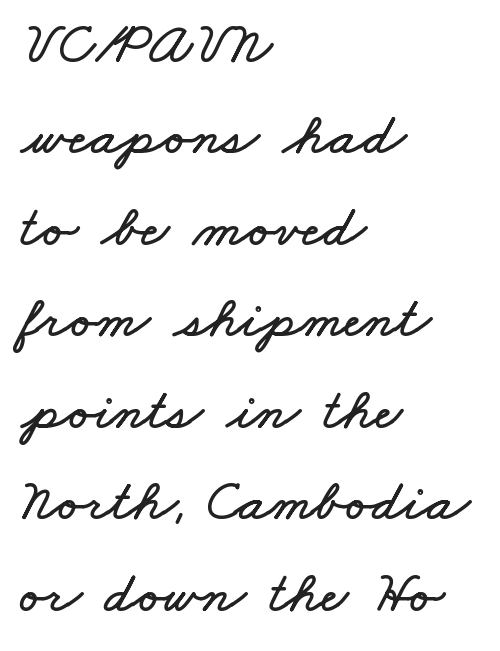
Q: Is the text underlined? A: No.
Q: How is the paragraph aligned? A: Left-aligned.
Q: Is the spacing between letters normal or unusually wide? A: Normal.
Q: Is the spacing between lines tight, normal or loose? A: Normal.
Q: Width (condensed, normal, or wide)? A: Wide.
Q: Stroke contrast? A: Low.
Q: x-height? A: Small.
Q: Monospaced? A: No.
